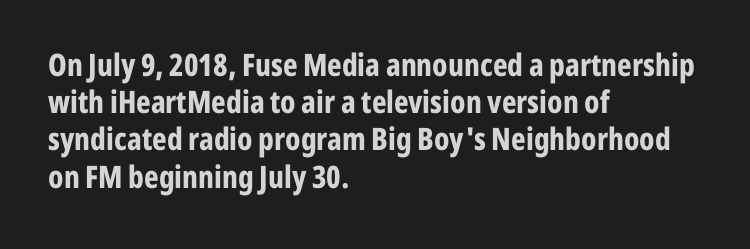
The image shows 31 px bold, condensed sans-serif type, upright; set left-aligned, line spacing 1.2x, normal letter spacing, not underlined; low stroke contrast and a medium x-height.
